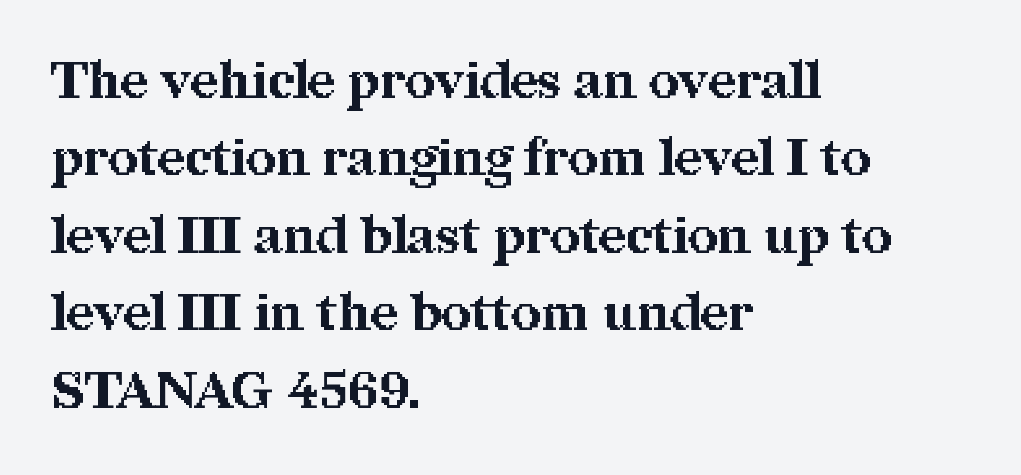
Line starts are locked; line ends wander. Check the space under the baseline: it is left empty. If you measured baseline to baseline, you'd find a middling distance. The lettering stays uniformly vertical, giving the passage a roman look.
